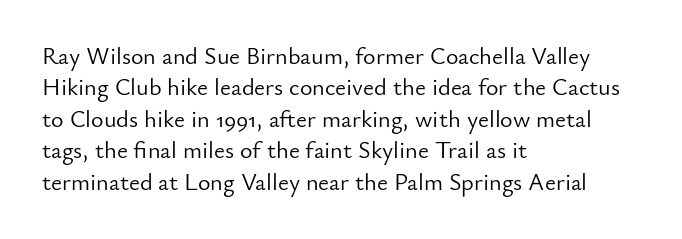
What stands out about the letter spacing? Nothing — it is the standard amount. Unmarked baselines from the first word to the last. The rendering anchors every line to the left-hand side. Regarding leading, the lines here are spaced in the standard way. Compared with a typical body face, this is equally light or lighter still. In terms of posture, this sample is upright.
